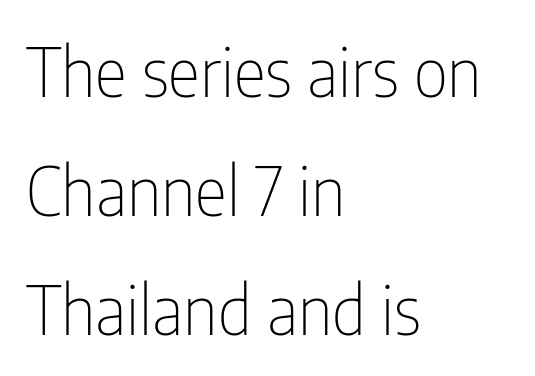
The image shows 68 px thin, condensed sans-serif type, upright; set left-aligned, line spacing 1.75x, normal letter spacing, not underlined; low stroke contrast and a medium x-height.
